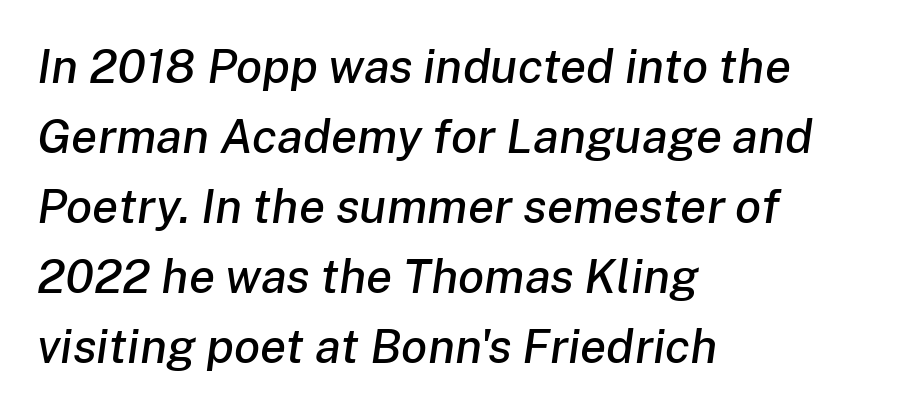
{"italic": "yes", "lean": "right", "slant_degrees": 8, "width": "normal", "stroke_contrast": "low", "x_height": "medium", "monospaced": "no", "underline": "no", "align": "left", "line_spacing": "normal", "line_spacing_ratio": 1.46, "letter_spacing": "normal", "letter_spacing_em": 0.0, "glyph_px": 48}
